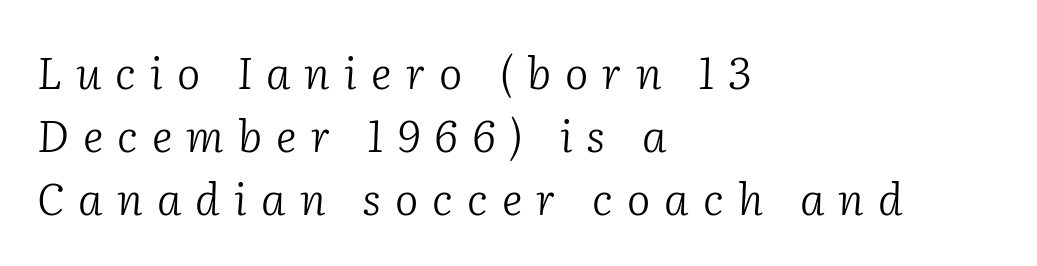
The image shows 44 px light serif type, italic (leaning right); set left-aligned, normal line spacing (1.43x), unusually wide letter spacing (+0.32 em), not underlined; low stroke contrast and a medium x-height.
